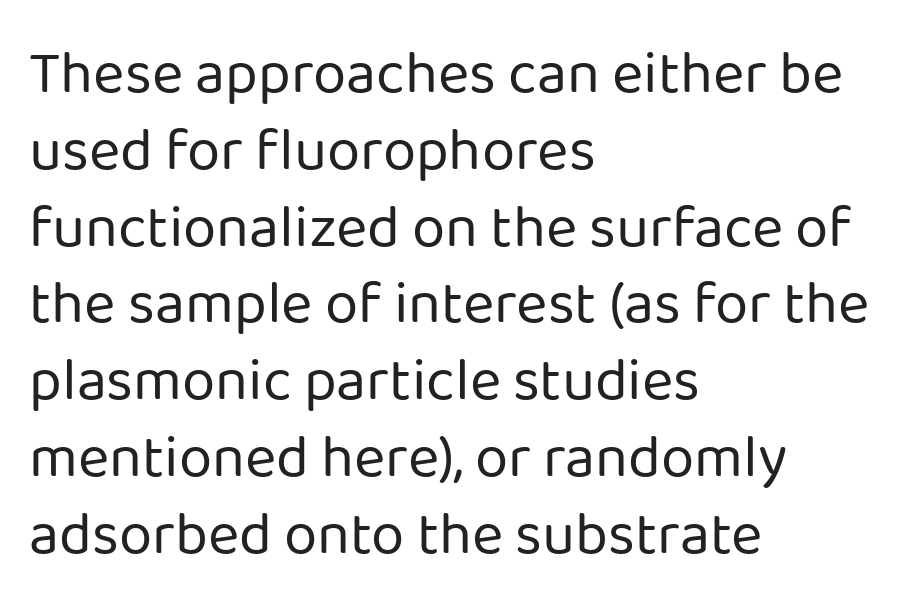
Posture: vertical. Plain, unruled lines of type. Varying glyph widths throughout — classic text-font behaviour. Bold? No — there's no thickening of the strokes. Notice how the passage keeps a crisp vertical edge on the left only. The characters display no serif detailing; their extremities are plain.
